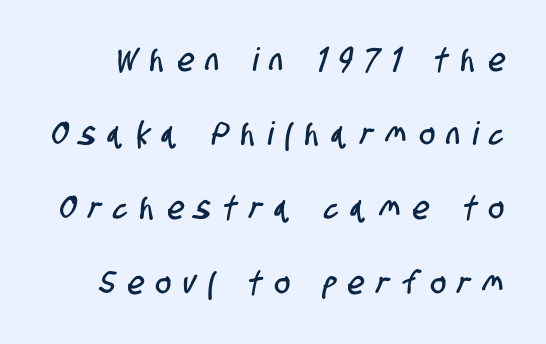
{"serif": "no", "width": "condensed", "stroke_contrast": "low", "x_height": "large", "monospaced": "no", "underline": "no", "line_spacing": "loose", "line_spacing_ratio": 2.32, "letter_spacing": "wide", "letter_spacing_em": 0.4, "glyph_px": 32}
